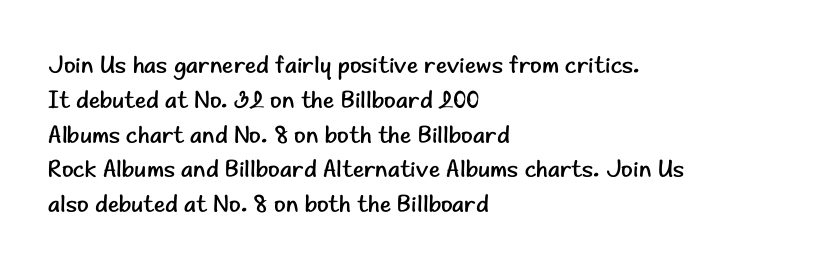
{"italic": "no", "bold": "no", "underline": "no", "align": "left", "line_spacing": "normal", "line_spacing_ratio": 1.45, "letter_spacing": "normal", "letter_spacing_em": 0.0, "glyph_px": 24}
